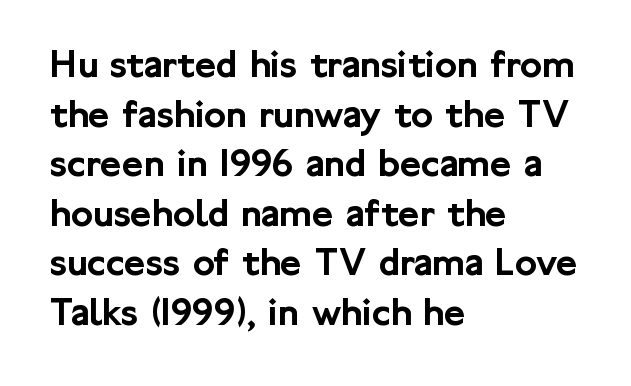
{"serif": "no", "italic": "no", "width": "normal", "stroke_contrast": "low", "x_height": "medium", "monospaced": "no", "underline": "no", "align": "left", "line_spacing_ratio": 1.21, "letter_spacing": "normal", "letter_spacing_em": 0.0, "glyph_px": 41}
